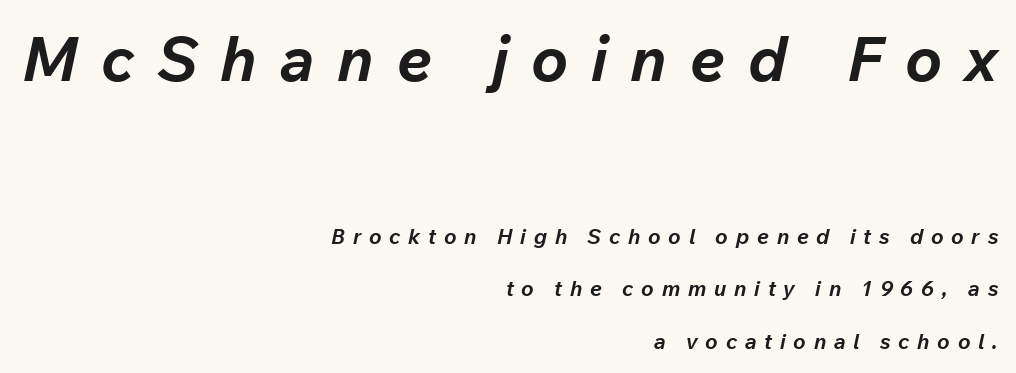
{"italic": "yes", "lean": "right", "slant_degrees": 12, "bold": "yes", "weight": "bold", "width": "normal", "stroke_contrast": "low", "x_height": "medium", "monospaced": "no", "underline": "no", "align": "right", "line_spacing": "loose", "line_spacing_ratio": 2.49, "letter_spacing": "wide", "letter_spacing_em": 0.37, "larger_block": "first", "size_ratio": 2.95, "glyph_px": 62}
